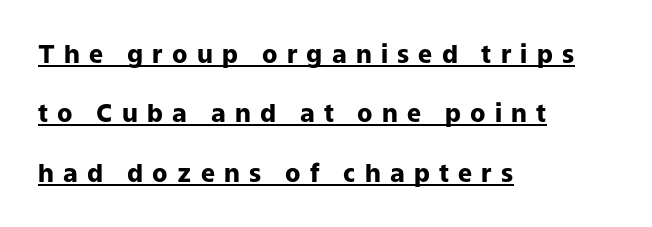
The image shows 25 px bold type, upright; set left-aligned, loose line spacing (2.38x), unusually wide letter spacing (+0.37 em), underlined.
